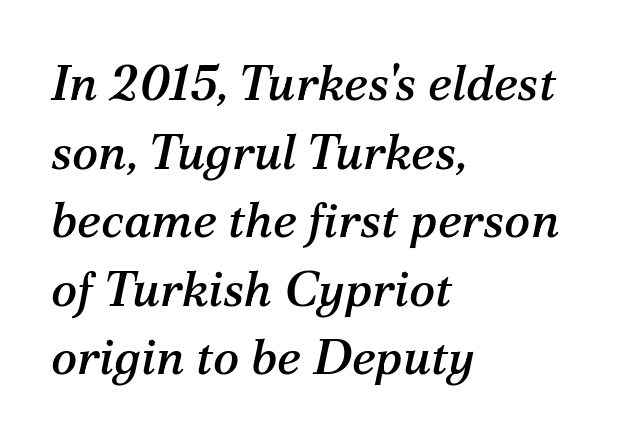
Does the lettering tilt? It does — this is italic. If you measured baseline to baseline, you'd find a middling distance. The rendering uses natural spacing where letterforms have individual widths. Casual observation: everything's shoved over to the left.
